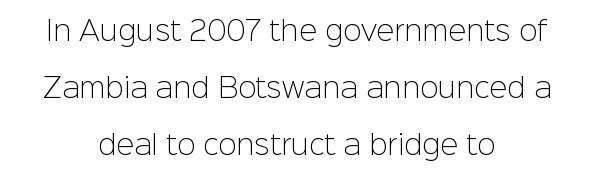
{"italic": "no", "bold": "no", "underline": "no", "align": "center", "line_spacing": "loose", "line_spacing_ratio": 2.11, "letter_spacing": "normal", "letter_spacing_em": 0.0, "glyph_px": 27}
